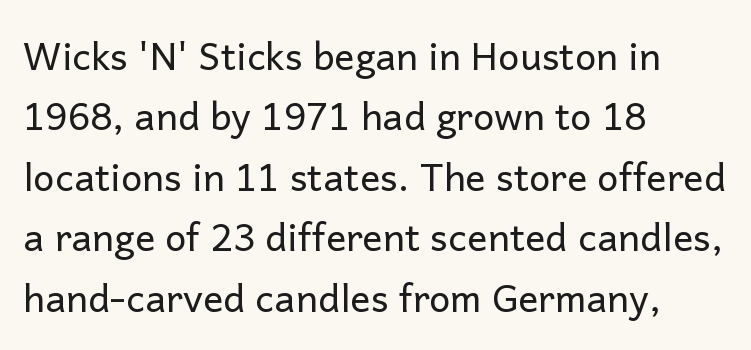
Q: Is the text bold? A: No.
Q: Is the text italic (slanted)? A: No, it is upright.
Q: Is the typeface a serif or a sans-serif typeface? A: Sans-serif.
Q: Is the text underlined? A: No.
Q: How is the paragraph aligned? A: Left-aligned.
Q: Is the spacing between letters normal or unusually wide? A: Normal.
Q: Is the spacing between lines tight, normal or loose? A: Normal.
Q: Width (condensed, normal, or wide)? A: Normal.
Q: Stroke contrast? A: Low.
Q: x-height? A: Medium.
Q: Monospaced? A: No.
